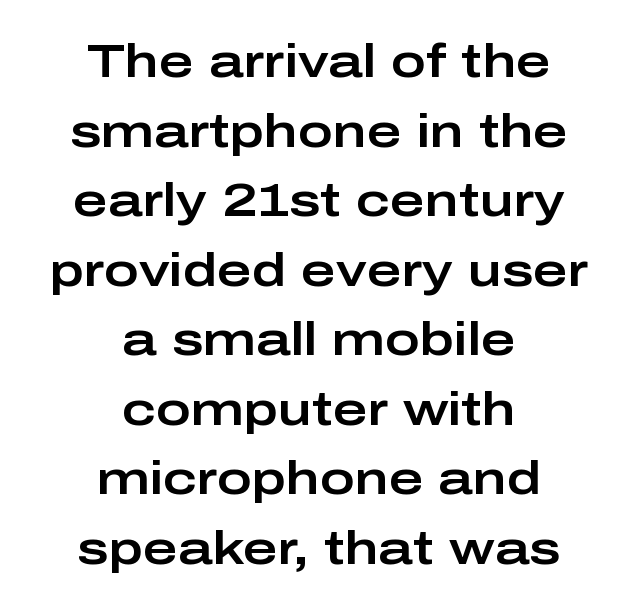
The image shows 47 px wide sans-serif type, upright; set centered, normal line spacing (1.48x), normal letter spacing, not underlined; low stroke contrast and a medium x-height.
